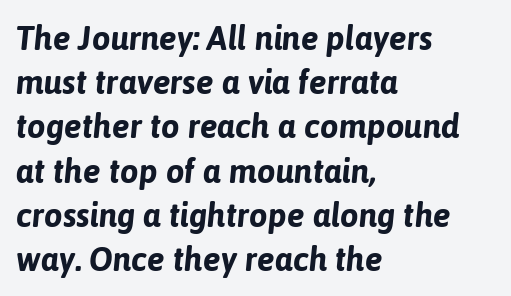
{"italic": "yes", "lean": "right", "slant_degrees": 6, "bold": "yes", "weight": "bold", "width": "normal", "stroke_contrast": "low", "x_height": "medium", "monospaced": "no", "underline": "no", "align": "left", "line_spacing": "normal", "line_spacing_ratio": 1.34, "letter_spacing": "normal", "letter_spacing_em": 0.0, "glyph_px": 33}
